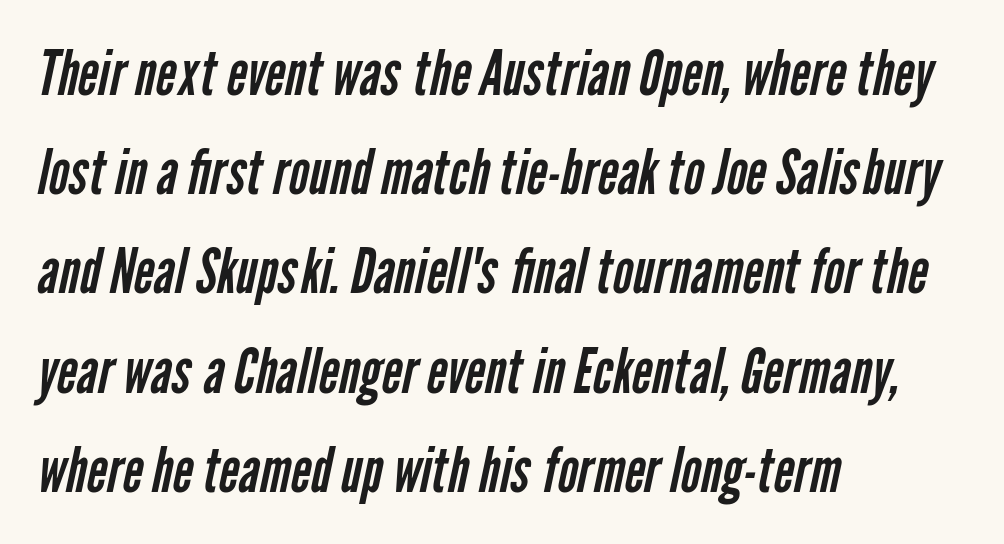
The image shows 62 px regular-weight, condensed sans-serif type; set left-aligned, normal line spacing (1.6x), normal letter spacing, not underlined; low stroke contrast and a medium x-height.
